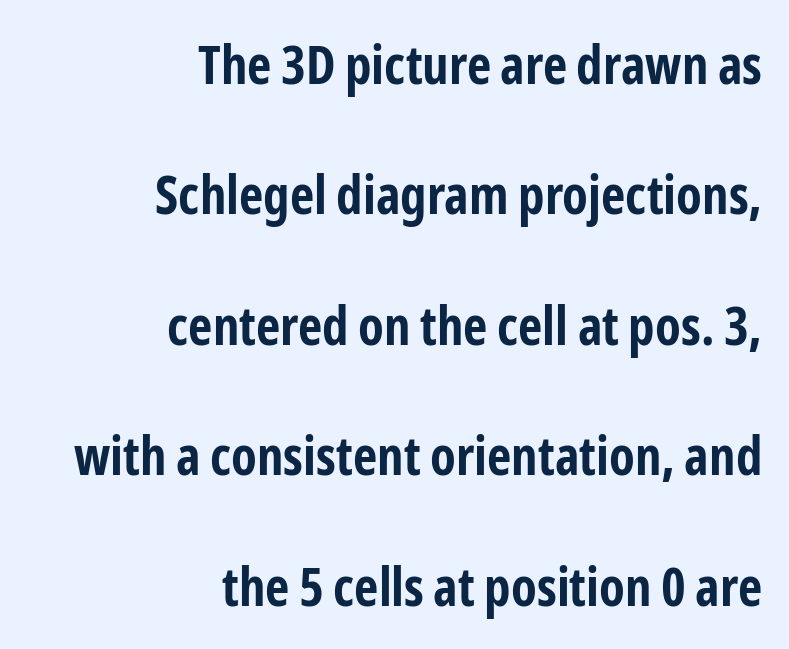
Q: Is the text bold? A: Yes.
Q: Is the text italic (slanted)? A: No, it is upright.
Q: Is the typeface a serif or a sans-serif typeface? A: Sans-serif.
Q: Is the text underlined? A: No.
Q: How is the paragraph aligned? A: Right-aligned.
Q: Is the spacing between letters normal or unusually wide? A: Normal.
Q: Is the spacing between lines tight, normal or loose? A: Loose.
Q: Width (condensed, normal, or wide)? A: Condensed.
Q: Stroke contrast? A: Low.
Q: x-height? A: Medium.
Q: Monospaced? A: No.
